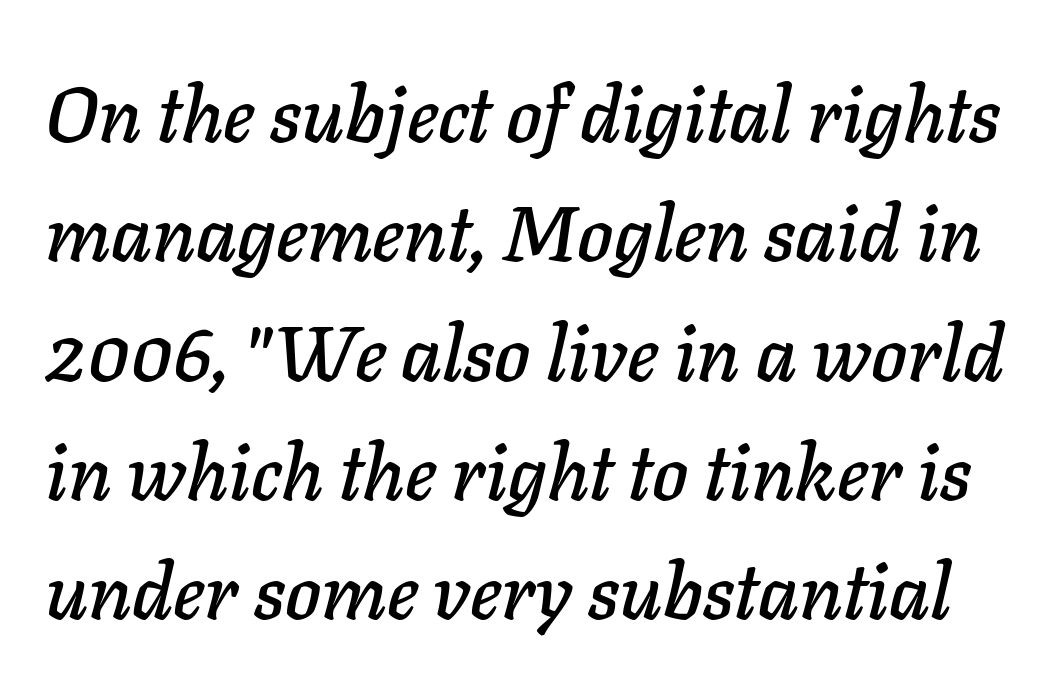
You could call the tracking neutral — neither tight nor loose. The letters are slanted; this is an italic face. A typesetter would call this proportional, since set widths differ per character. Leading matches the norm, producing a regular column.
